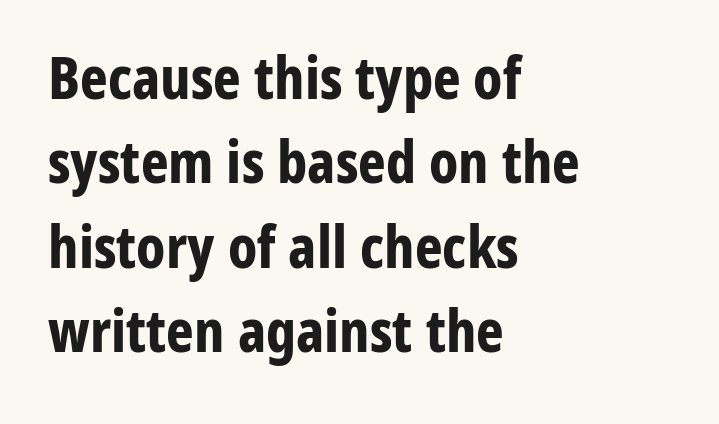
{"serif": "no", "italic": "no", "bold": "yes", "weight": "bold", "width": "condensed", "stroke_contrast": "low", "x_height": "medium", "monospaced": "no", "underline": "no", "align": "left", "line_spacing": "normal", "line_spacing_ratio": 1.43, "letter_spacing": "normal", "letter_spacing_em": 0.0, "glyph_px": 59}
